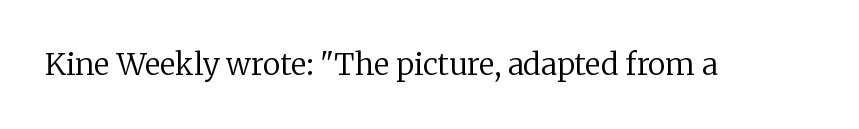
Q: Is the text bold? A: No.
Q: Is the text italic (slanted)? A: No, it is upright.
Q: Is the typeface a serif or a sans-serif typeface? A: Serif.
Q: Is the text underlined? A: No.
Q: Is the spacing between letters normal or unusually wide? A: Normal.
Q: Width (condensed, normal, or wide)? A: Normal.
Q: Stroke contrast? A: Low.
Q: x-height? A: Medium.
Q: Monospaced? A: No.
